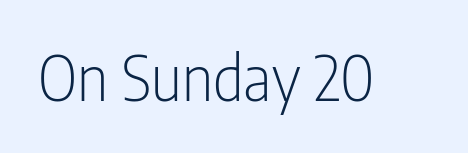
Q: Is the text bold? A: No.
Q: Is the text italic (slanted)? A: No, it is upright.
Q: Is the typeface a serif or a sans-serif typeface? A: Sans-serif.
Q: Is the text underlined? A: No.
Q: Is the spacing between letters normal or unusually wide? A: Normal.
Q: Width (condensed, normal, or wide)? A: Condensed.
Q: Stroke contrast? A: Low.
Q: x-height? A: Medium.
Q: Monospaced? A: No.
